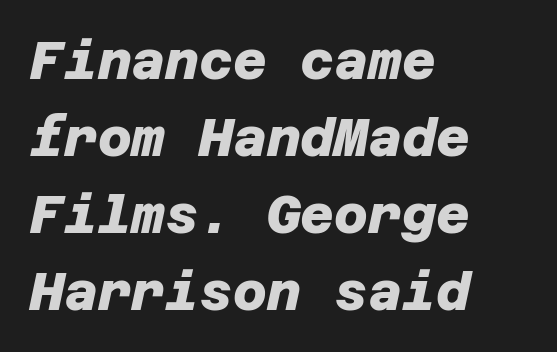
Words appear dense and cohesive because spacing is normal. In terms of letterform style, serifs are entirely absent. Has an underline been added? It has not. Compared with typical paragraphs, the rows here are spaced about the same.
